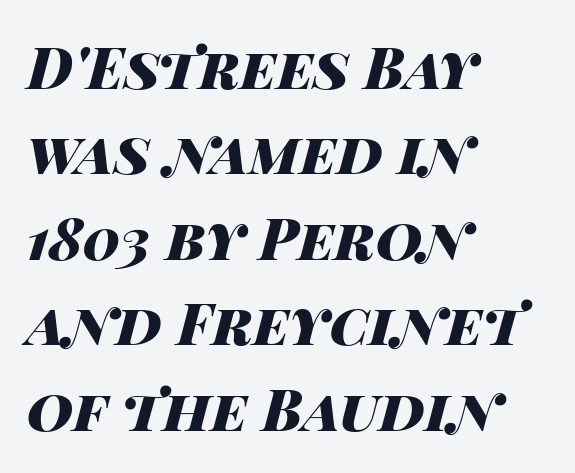
The image shows 57 px heavy, wide type, italic (leaning right); set left-aligned, normal line spacing (1.5x), normal letter spacing, not underlined; high stroke contrast and a large x-height.
